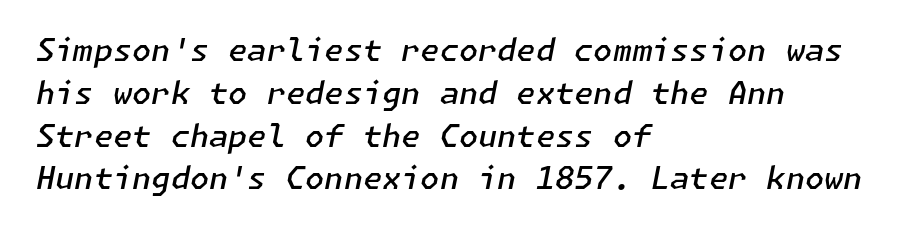
The lines in this sample share a left origin and differ only in where they stop. A typesetter would call this zero additional tracking. Rows of type keep a routine distance in the vertical direction. Observe the lean: these are italic letterforms.
